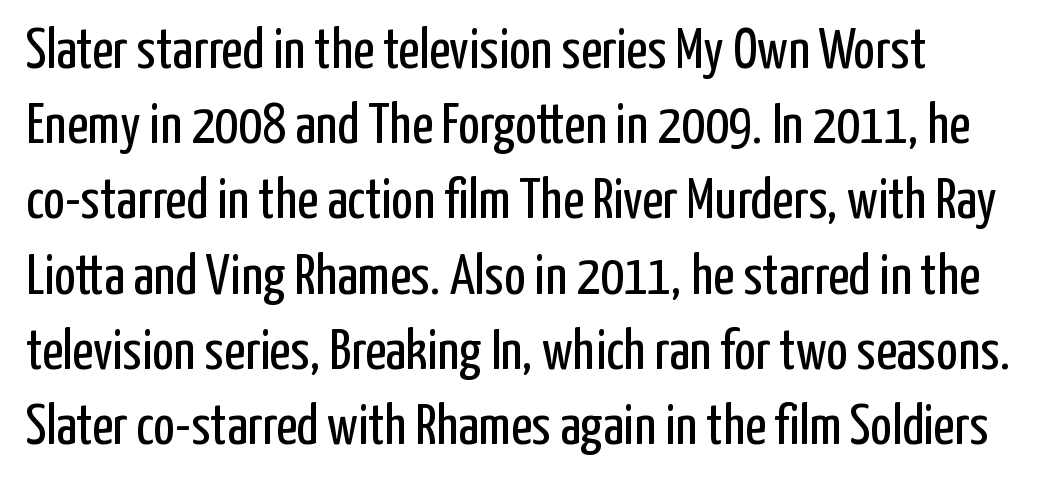
{"serif": "no", "italic": "no", "bold": "no", "weight": "regular", "width": "condensed", "stroke_contrast": "low", "x_height": "medium", "monospaced": "no", "underline": "no", "line_spacing": "normal", "line_spacing_ratio": 1.32, "letter_spacing": "normal", "letter_spacing_em": 0.0, "glyph_px": 57}
